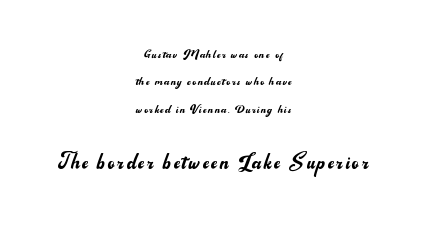
Bold? No — there's no thickening of the strokes. Caption: multi-line text, centered on the measure. Between these two stacked blocks, the lower one wins on size. Clear beneath every line of the passage.
